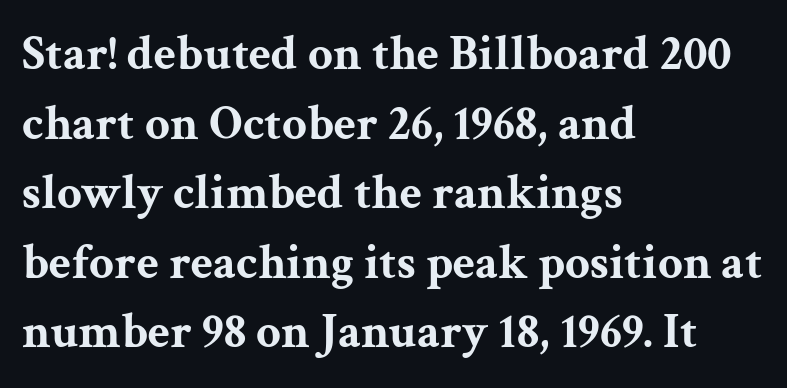
{"serif": "yes", "italic": "no", "bold": "yes", "weight": "bold", "width": "wide", "stroke_contrast": "medium", "x_height": "medium", "monospaced": "no", "underline": "no", "align": "left", "line_spacing": "normal", "line_spacing_ratio": 1.42, "letter_spacing": "normal", "letter_spacing_em": 0.0, "glyph_px": 49}
